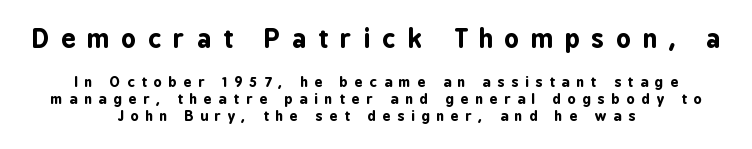
Does extra space separate the letters? Yes, quite a lot of it. Plenty of ink on the page — the face is bold. No word sits above an underline. The typesetter chose a symmetrical, centered arrangement here. The letters in the upper block stand taller than those in the block below. Nope, not italic — everything's standing straight.
